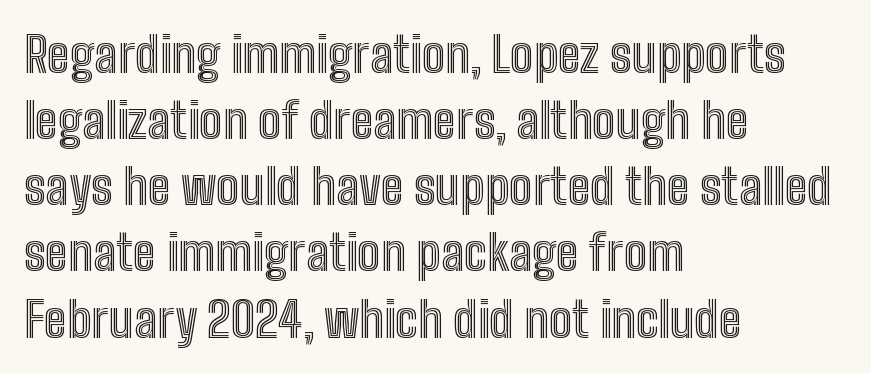
{"italic": "no", "width": "condensed", "x_height": "medium", "monospaced": "no", "underline": "no", "align": "left", "line_spacing": "normal", "line_spacing_ratio": 1.35, "letter_spacing": "normal", "letter_spacing_em": 0.0, "glyph_px": 49}
